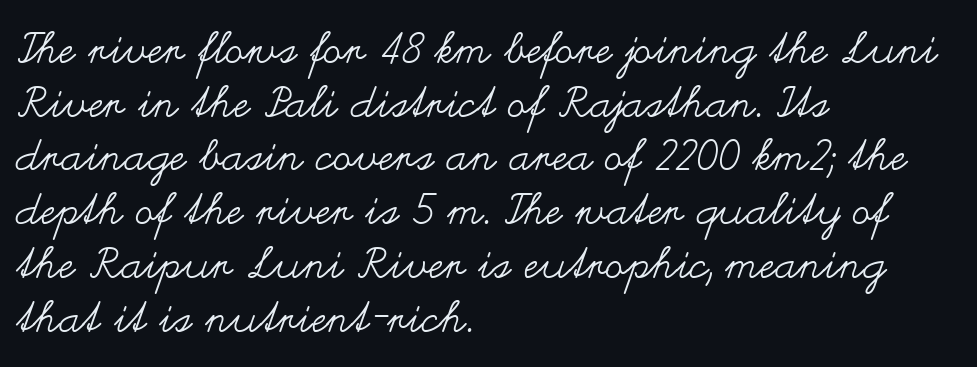
The image shows 43 px regular-weight, wide type; set left-aligned, normal line spacing (1.25x), normal letter spacing, not underlined; medium stroke contrast and a small x-height.
